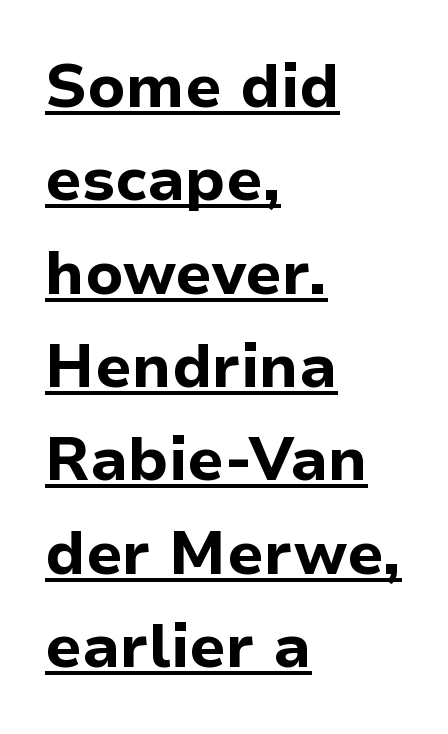
{"serif": "no", "italic": "no", "bold": "yes", "weight": "bold", "width": "normal", "stroke_contrast": "low", "x_height": "medium", "monospaced": "no", "underline": "yes", "align": "left", "line_spacing": "normal", "line_spacing_ratio": 1.53, "letter_spacing": "normal", "letter_spacing_em": 0.0, "glyph_px": 61}
